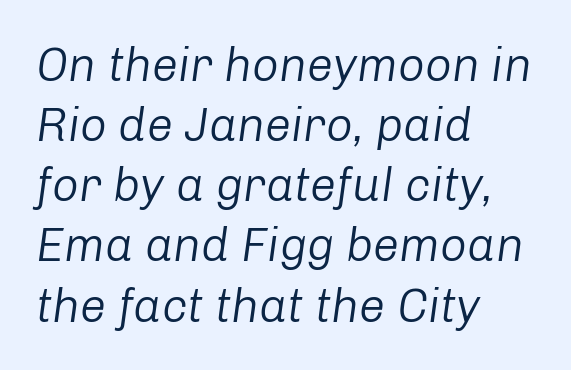
Students, observe: this is what conventionally led text looks like. The letters sit at their default tracking, neither squeezed nor spread. Spacing verdict: proportional, widths tailored to each character. Glance below the letters and you will spot only blank space. Is the type slanted? Yes — the strokes lean at a clear angle.
